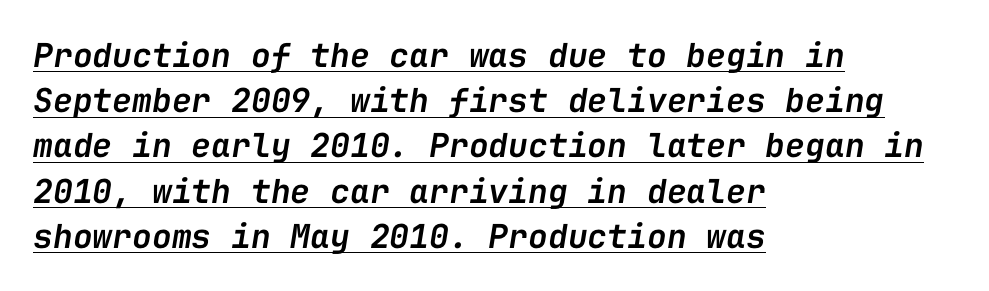
The image shows 33 px semibold type, italic (leaning right), monospaced; set left-aligned, normal line spacing (1.37x), normal letter spacing, underlined; low stroke contrast and a medium x-height.
